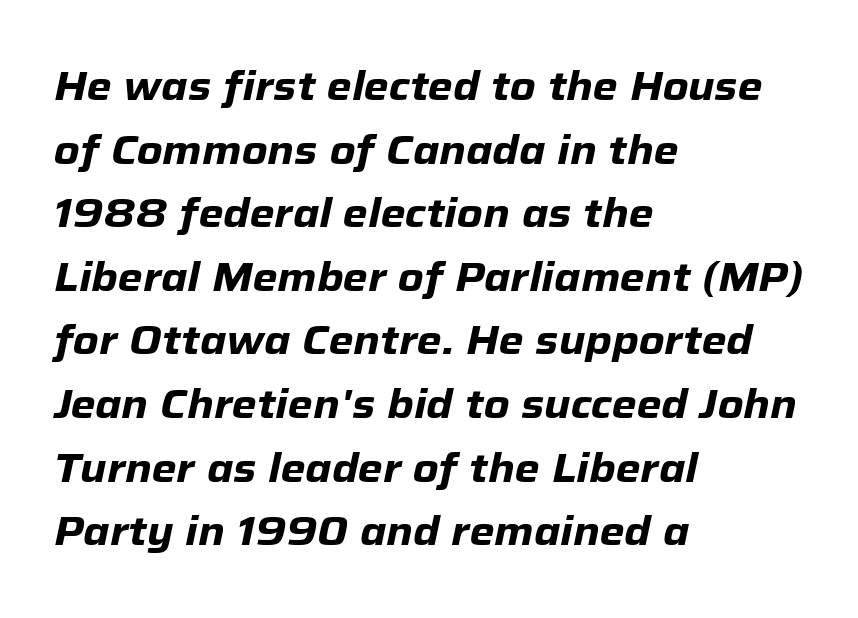
{"italic": "yes", "lean": "right", "slant_degrees": 12, "bold": "yes", "weight": "heavy", "width": "normal", "stroke_contrast": "low", "x_height": "medium", "monospaced": "no", "underline": "no", "align": "left", "line_spacing": "normal", "line_spacing_ratio": 1.59, "letter_spacing": "normal", "letter_spacing_em": 0.0, "glyph_px": 40}
